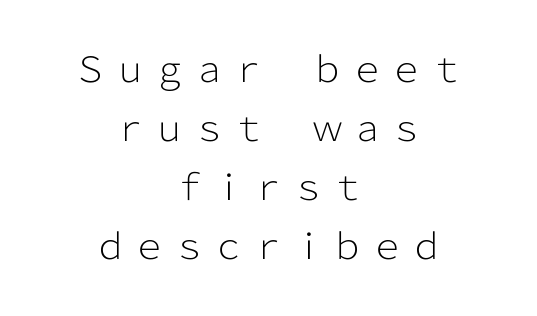
Leading matches the norm, producing a regular column. Does the copy run flush right? No — it is centered line by line. Stroke terminals: plain, sans-serif. Looks like regular typesetting: each glyph gets only the width it needs.
